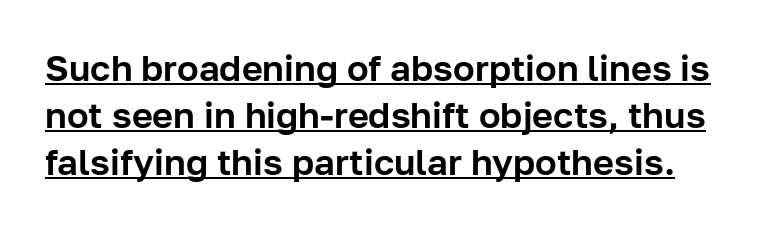
{"serif": "no", "italic": "no", "width": "normal", "stroke_contrast": "low", "x_height": "medium", "monospaced": "no", "underline": "yes", "line_spacing": "normal", "line_spacing_ratio": 1.3, "letter_spacing": "normal", "letter_spacing_em": 0.0, "glyph_px": 36}
